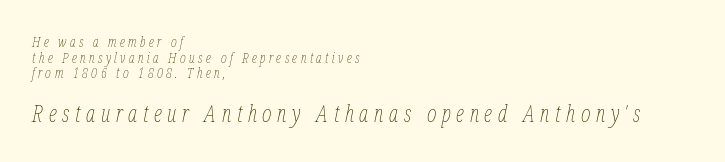
The image shows 23 px text type, italic (leaning right); set left-aligned, tight line spacing (1.11x), unusually wide letter spacing (+0.24 em), not underlined; the second (bottom) block is 1.64x larger.
